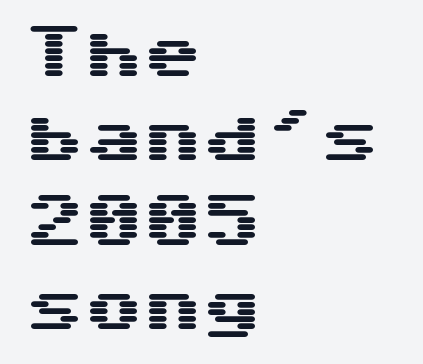
This is the regular roman posture of the typeface. Each letter's strokes conclude bluntly, with no projecting serifs. If you measured baseline to baseline, you'd find a middling distance. Lines of text with bare space underneath. You could call the tracking neutral — neither tight nor loose. Typeset ragged right — the left edge is the straight one.
